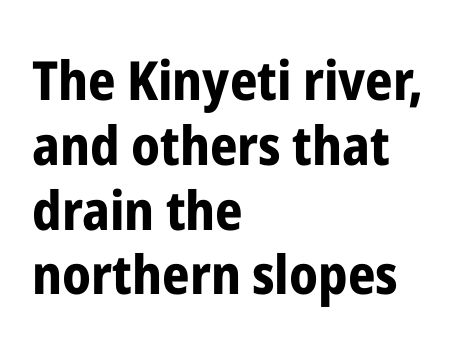
Caption: standard tracking, unaltered. Does the weight exceed regular? Yes, all the way to bold. Horizontally, the lines are justified to the leading edge only. Check under the words: just untouched page. Note: no serifs on the glyphs. You can tell it's not italic because the verticals are truly vertical.
